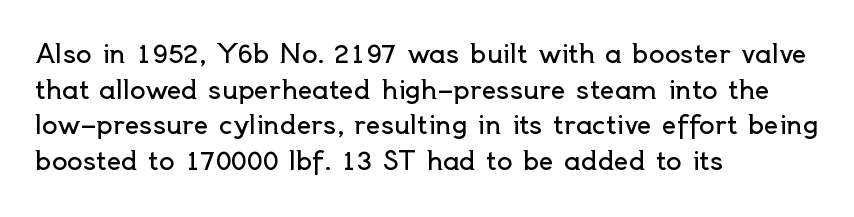
Q: Is the text bold? A: No.
Q: Is the text italic (slanted)? A: No, it is upright.
Q: Is the text underlined? A: No.
Q: How is the paragraph aligned? A: Left-aligned.
Q: Is the spacing between letters normal or unusually wide? A: Normal.
Q: Is the spacing between lines tight, normal or loose? A: Normal.
